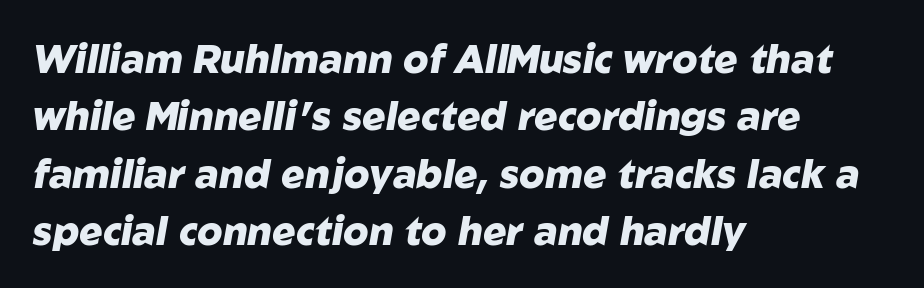
What stands out about the letter spacing? Nothing — it is the standard amount. Line starts are locked; line ends wander. The rendering uses natural spacing where letterforms have individual widths. The baseline area is clear. Vertically, the passage feels balanced, rows spaced as you'd expect.
